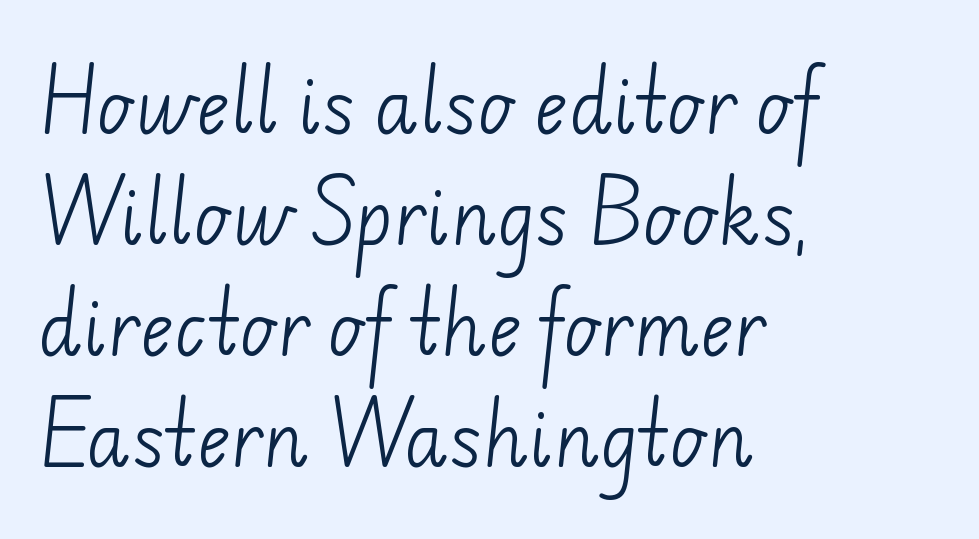
{"serif": "no", "bold": "no", "weight": "light", "width": "normal", "stroke_contrast": "low", "x_height": "small", "monospaced": "no", "underline": "no", "align": "left", "line_spacing": "normal", "line_spacing_ratio": 1.54, "letter_spacing": "normal", "letter_spacing_em": 0.0, "glyph_px": 72}
